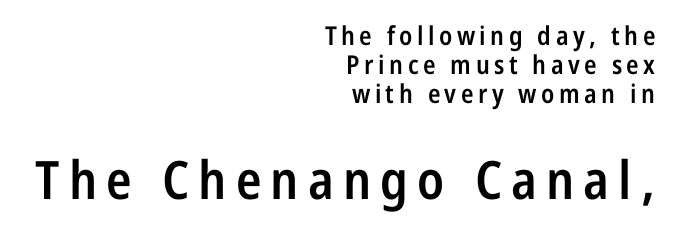
{"serif": "no", "italic": "no", "bold": "semi", "weight": "semibold", "width": "condensed", "stroke_contrast": "low", "x_height": "medium", "monospaced": "no", "underline": "no", "align": "right", "line_spacing": "tight", "line_spacing_ratio": 1.12, "larger_block": "second", "size_ratio": 2.04, "glyph_px": 53}
